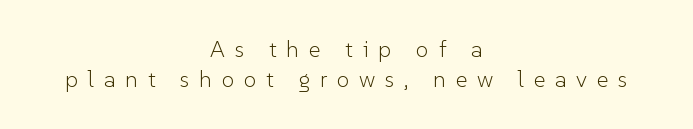
Compared with typical paragraphs, the rows here are spaced about the same. The type is letterspaced generously, with wide tracking. Reading down the block, each line starts at a different indent, mirrored at its end. The string is rendered with underlining switched off.
